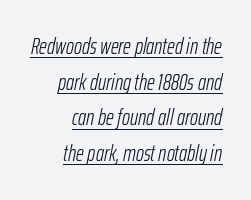
{"italic": "yes", "lean": "right", "slant_degrees": 12, "bold": "no", "underline": "yes", "align": "right", "line_spacing": "normal", "line_spacing_ratio": 1.62, "letter_spacing": "normal", "letter_spacing_em": 0.0, "glyph_px": 22}
